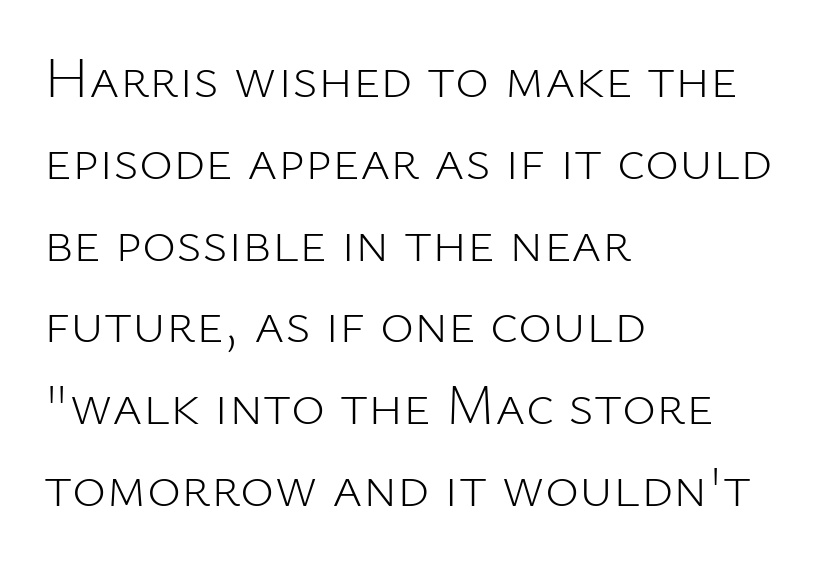
The image shows 58 px light sans-serif type, upright; set left-aligned, normal line spacing (1.41x), normal letter spacing, not underlined; low stroke contrast and a medium x-height.
